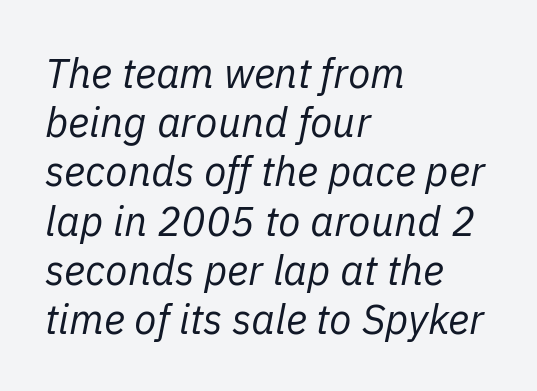
The image shows 41 px regular-weight type, italic (leaning right); set left-aligned, line spacing 1.2x, normal letter spacing, not underlined; low stroke contrast and a medium x-height.
